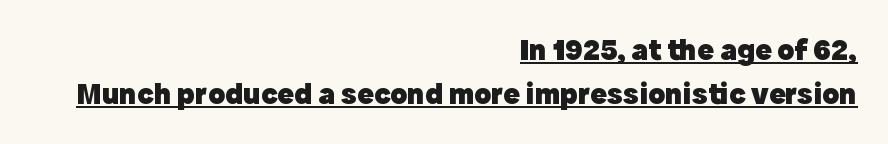
{"serif": "no", "italic": "no", "bold": "yes", "weight": "heavy", "width": "normal", "x_height": "medium", "monospaced": "no", "underline": "yes", "align": "right", "line_spacing": "normal", "line_spacing_ratio": 1.41, "letter_spacing": "normal", "letter_spacing_em": 0.0, "glyph_px": 31}
